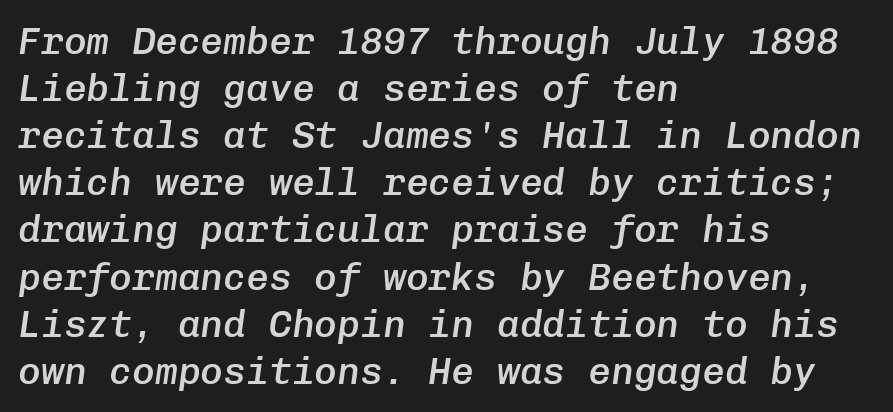
The image shows 38 px semibold type, italic (leaning right), monospaced; set left-aligned, line spacing 1.24x, normal letter spacing, not underlined; low stroke contrast and a medium x-height.
